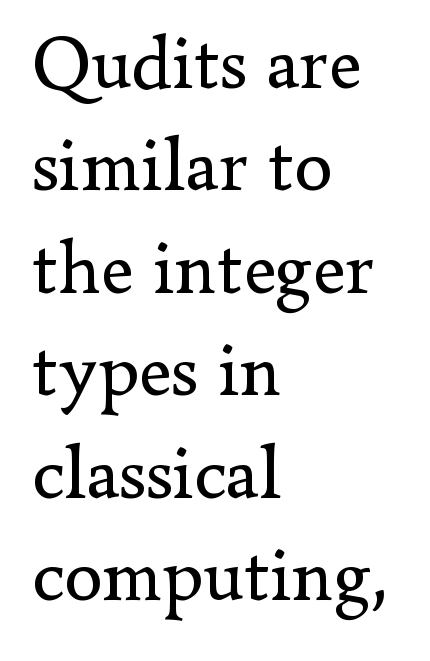
Q: Is the text bold? A: No.
Q: Is the text italic (slanted)? A: No, it is upright.
Q: Is the typeface a serif or a sans-serif typeface? A: Serif.
Q: Is the text underlined? A: No.
Q: How is the paragraph aligned? A: Left-aligned.
Q: Is the spacing between letters normal or unusually wide? A: Normal.
Q: Is the spacing between lines tight, normal or loose? A: Normal.
Q: Width (condensed, normal, or wide)? A: Normal.
Q: Stroke contrast? A: Low.
Q: x-height? A: Small.
Q: Monospaced? A: No.
